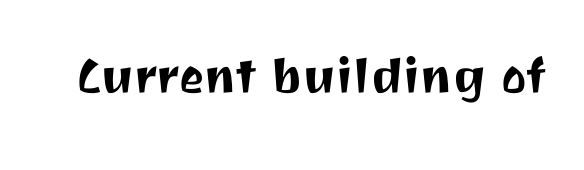
The face used here is proportionally spaced, like ordinary book or web type. The tracking reads as untouched default to a designer's eye. Words float on clear page, feet unadorned. This sample uses an upright cut, with every glyph sitting square on the baseline. The text was rendered using a sans face with plain stroke endings.
